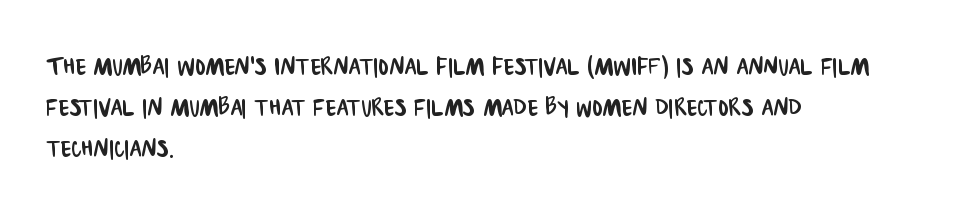
Q: Is the typeface a serif or a sans-serif typeface? A: Sans-serif.
Q: Is the text underlined? A: No.
Q: How is the paragraph aligned? A: Left-aligned.
Q: Is the spacing between letters normal or unusually wide? A: Normal.
Q: Is the spacing between lines tight, normal or loose? A: Normal.
Q: Width (condensed, normal, or wide)? A: Condensed.
Q: Stroke contrast? A: Low.
Q: x-height? A: Large.
Q: Monospaced? A: No.
